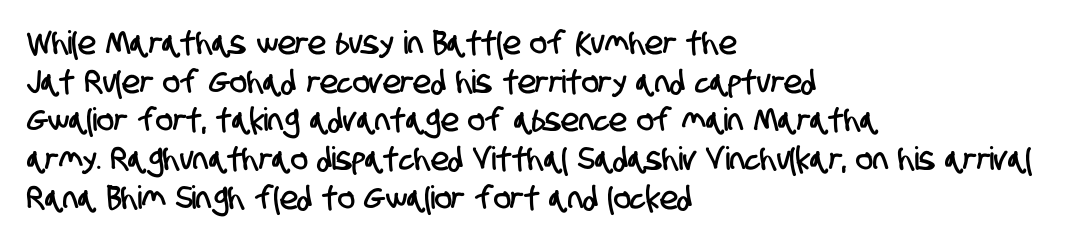
Q: Is the typeface a serif or a sans-serif typeface? A: Sans-serif.
Q: Is the text underlined? A: No.
Q: How is the paragraph aligned? A: Left-aligned.
Q: Is the spacing between letters normal or unusually wide? A: Normal.
Q: Width (condensed, normal, or wide)? A: Condensed.
Q: Stroke contrast? A: Low.
Q: x-height? A: Large.
Q: Monospaced? A: No.
